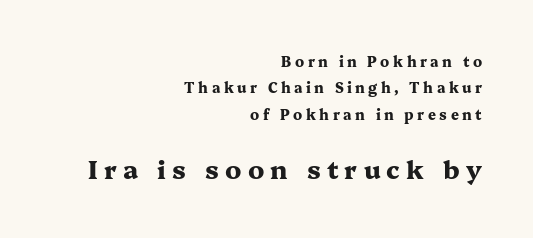
Q: Is the text bold? A: Yes.
Q: Is the text italic (slanted)? A: No, it is upright.
Q: Is the text underlined? A: No.
Q: How is the paragraph aligned? A: Right-aligned.
Q: Is the spacing between letters normal or unusually wide? A: Unusually wide.
Q: Which block of text is set in a larger size, the first (top) or the second (bottom)? A: The second (bottom) one.
